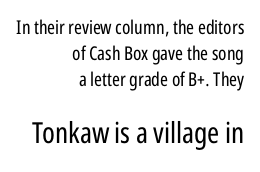
{"serif": "no", "italic": "no", "bold": "no", "weight": "regular", "width": "condensed", "stroke_contrast": "low", "x_height": "medium", "monospaced": "no", "underline": "no", "align": "right", "line_spacing": "normal", "line_spacing_ratio": 1.37, "letter_spacing": "normal", "letter_spacing_em": 0.0, "larger_block": "second", "size_ratio": 1.53, "glyph_px": 29}
